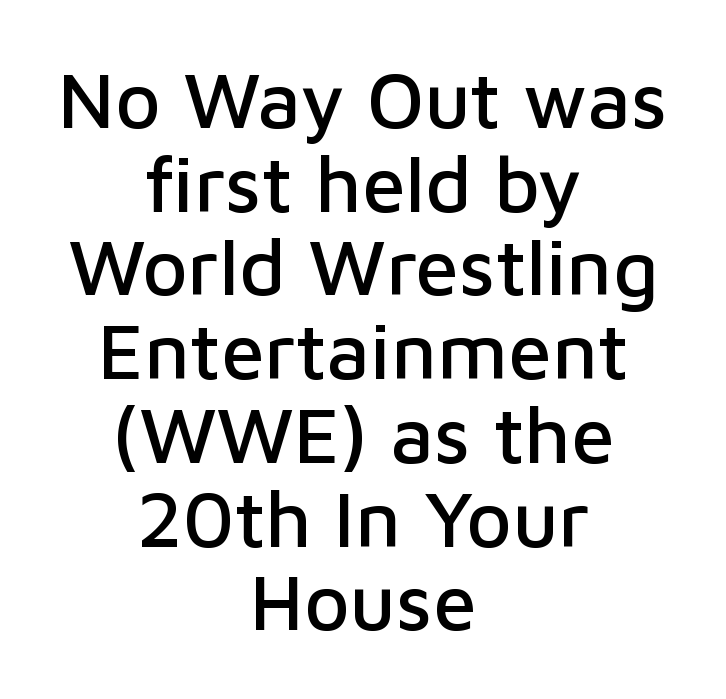
Nobody drew a line under any word here. The letters carry no serifs — their stems end cleanly without finishing strokes. Characters remain perfectly vertical along every line. Note the varied advance widths — an 'i' is clearly narrower than an 'm'. Teacher's note: observe the equal gaps on both sides — that is centered alignment. Inter-character spacing is left at the font's built-in metrics.
